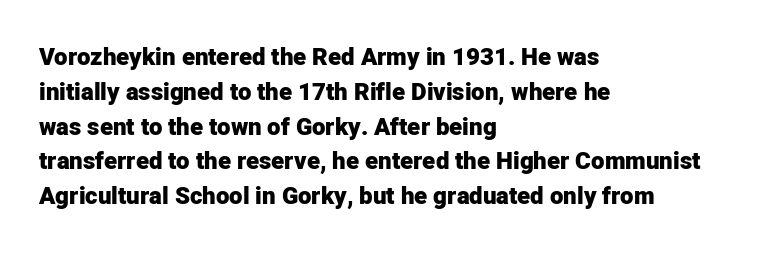
The image shows 24 px bold type, upright; set left-aligned, normal line spacing (1.45x), normal letter spacing, not underlined.
